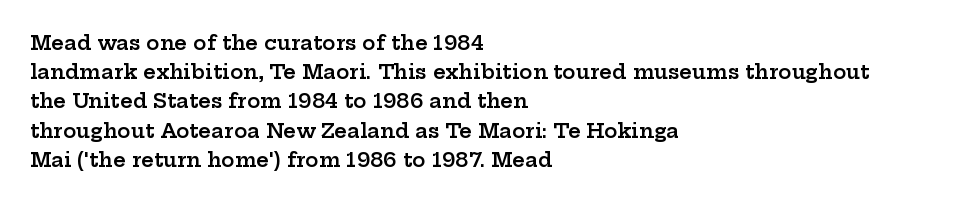
The image shows 20 px text type, upright; set left-aligned, normal line spacing (1.46x), normal letter spacing, not underlined.
